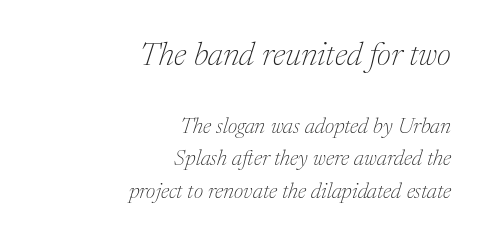
Is this a fixed-width face? No — the glyphs have proportional, varying widths. Larger block? The one above; the one below is distinctly smaller. Caption: multi-line text, flush right, ragged left. Baseline-to-baseline distance is the conventional proportion of letter height. Bare-footed words on every line.
